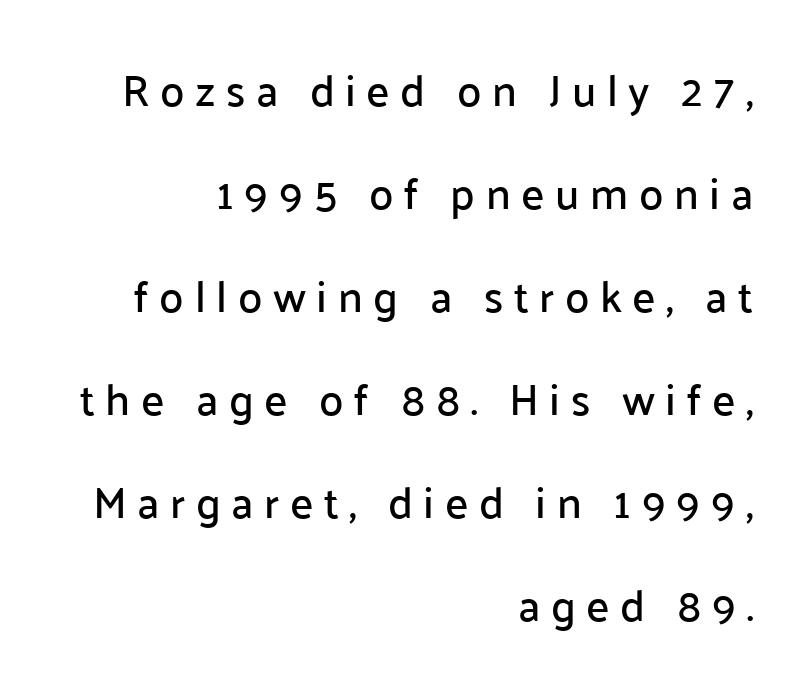
The image shows 44 px sans-serif type, upright; set right-aligned, loose line spacing (2.34x), unusually wide letter spacing (+0.24 em), not underlined; low stroke contrast and a medium x-height.
